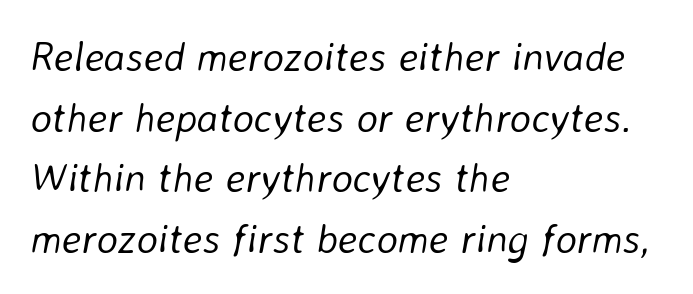
{"italic": "yes", "lean": "right", "slant_degrees": 8, "bold": "no", "weight": "light", "width": "normal", "stroke_contrast": "low", "x_height": "medium", "monospaced": "no", "underline": "no", "align": "left", "line_spacing": "normal", "line_spacing_ratio": 1.48, "letter_spacing": "normal", "letter_spacing_em": 0.0, "glyph_px": 41}
